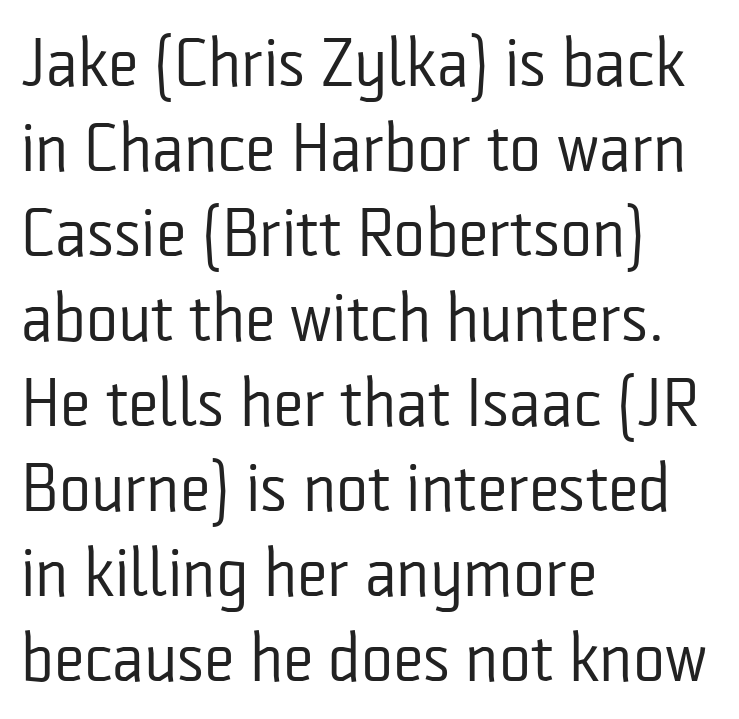
Every stem runs plumb, perpendicular to the baseline. To sum up the face: it is a sans, with no serifs. Caption: multi-line text, flush left, ragged right. Each row of text sits above clean, open space.
